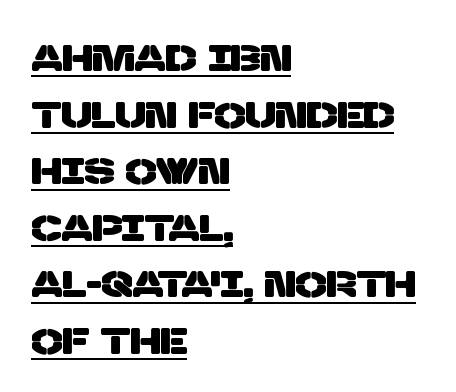
Serifs: no, the terminals of the letterforms are clean. Nothing unusual about the tracking: characters are spaced as the font intends. The designer left line spacing at the default. Spacing verdict: proportional, widths tailored to each character. The glyphs are accompanied by a horizontal stroke just below them.
